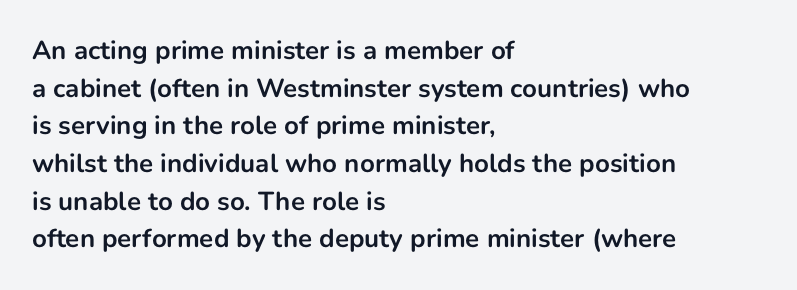
The image shows 26 px bold type, upright; set left-aligned, normal line spacing (1.45x), normal letter spacing, not underlined.
